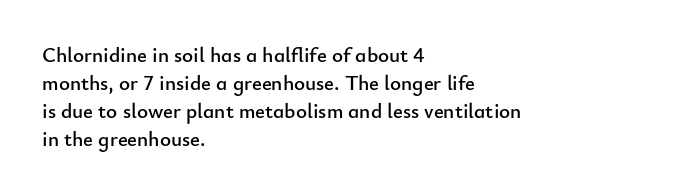
The image shows 21 px text type, upright; set left-aligned, normal line spacing (1.33x), normal letter spacing, not underlined.
